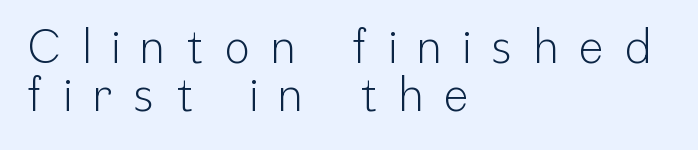
The image shows 46 px light, condensed sans-serif type, upright; set left-aligned, tight line spacing (1.05x), unusually wide letter spacing (+0.48 em), not underlined; low stroke contrast and a medium x-height.
